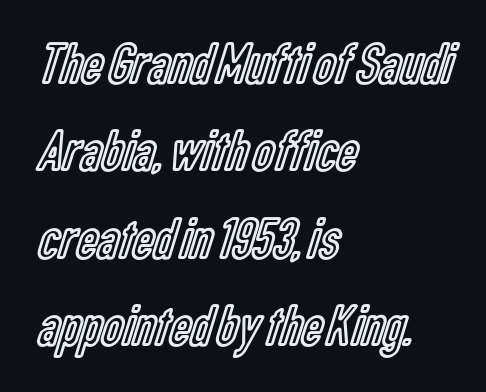
{"width": "condensed", "x_height": "medium", "monospaced": "no", "underline": "no", "align": "left", "line_spacing": "normal", "line_spacing_ratio": 1.48, "letter_spacing": "normal", "letter_spacing_em": 0.0, "glyph_px": 59}
